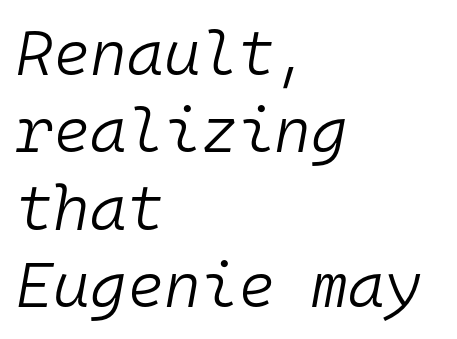
Each word holds together tightly as a unit, with standard inter-letter gaps. Slant detected: the letters are inclined. Caption: face not bold, strokes unweighted. These lines are rendered in a fixed-pitch font.
